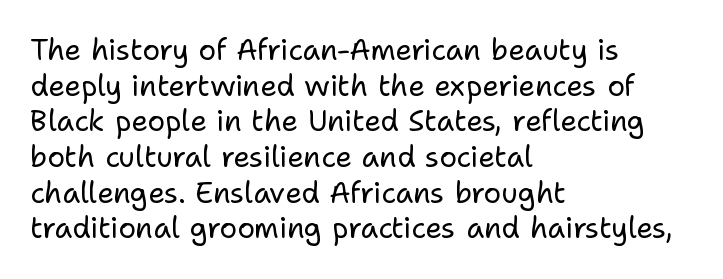
The image shows 29 px regular-weight sans-serif type, upright; set left-aligned, line spacing 1.23x, normal letter spacing, not underlined; low stroke contrast and a medium x-height.
